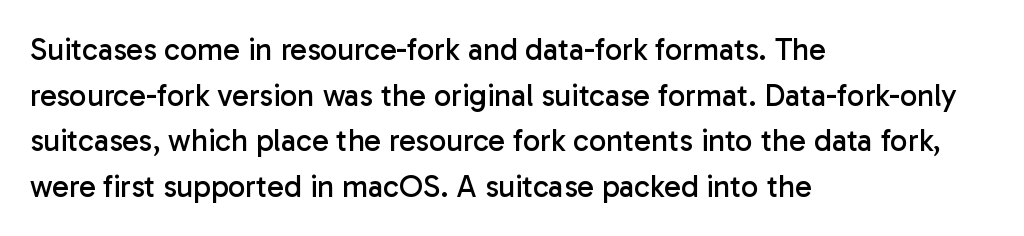
The lines sit at an ordinary, default distance from one another. Typographically, this falls in the sans-serif category. On a weight scale, this lands at 450 or below. Glyph-to-glyph distance matches everyday printed text. Beneath every word, the page is bare. Varying glyph widths throughout — classic text-font behaviour.
